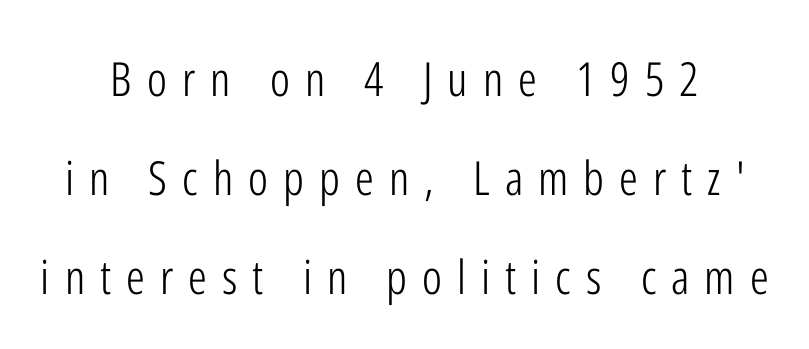
{"serif": "no", "italic": "no", "bold": "no", "weight": "light", "width": "condensed", "stroke_contrast": "low", "x_height": "medium", "monospaced": "no", "underline": "no", "line_spacing": "loose", "line_spacing_ratio": 2.11, "letter_spacing": "wide", "letter_spacing_em": 0.32, "glyph_px": 47}
